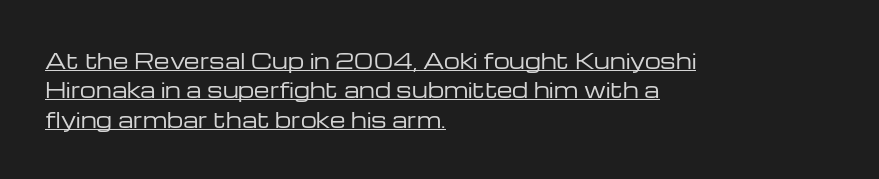
Q: Is the text bold? A: No.
Q: Is the text italic (slanted)? A: No, it is upright.
Q: Is the text underlined? A: Yes.
Q: How is the paragraph aligned? A: Left-aligned.
Q: Is the spacing between letters normal or unusually wide? A: Normal.
Q: Is the spacing between lines tight, normal or loose? A: Normal.
